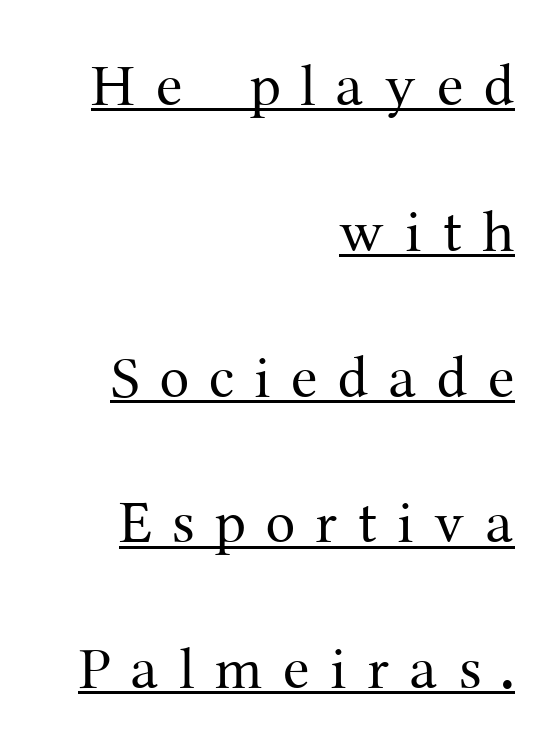
The image shows 60 px regular-weight serif type, upright; set right-aligned, loose line spacing (2.43x), unusually wide letter spacing (+0.34 em), underlined; medium stroke contrast and a medium x-height.
